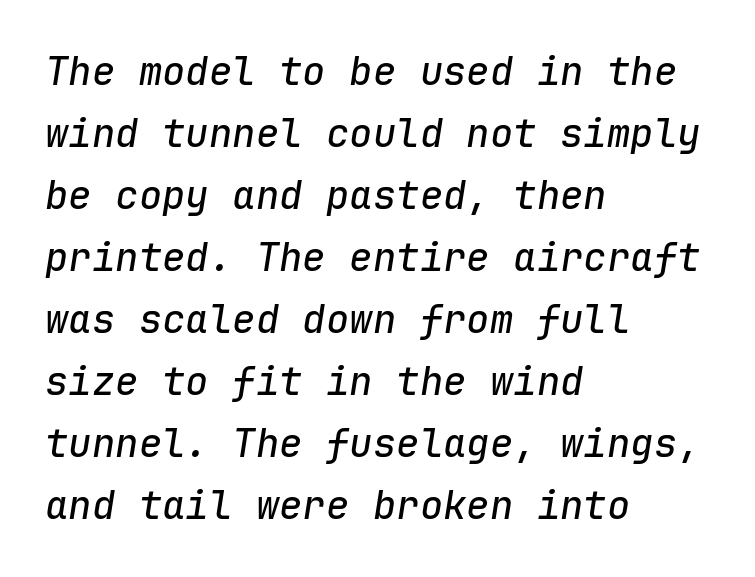
Q: Is the text italic (slanted)? A: Yes, it leans right by about 9 degrees.
Q: Is the text underlined? A: No.
Q: How is the paragraph aligned? A: Left-aligned.
Q: Is the spacing between letters normal or unusually wide? A: Normal.
Q: Is the spacing between lines tight, normal or loose? A: Normal.
Q: Width (condensed, normal, or wide)? A: Normal.
Q: Stroke contrast? A: Low.
Q: x-height? A: Medium.
Q: Monospaced? A: Yes.
